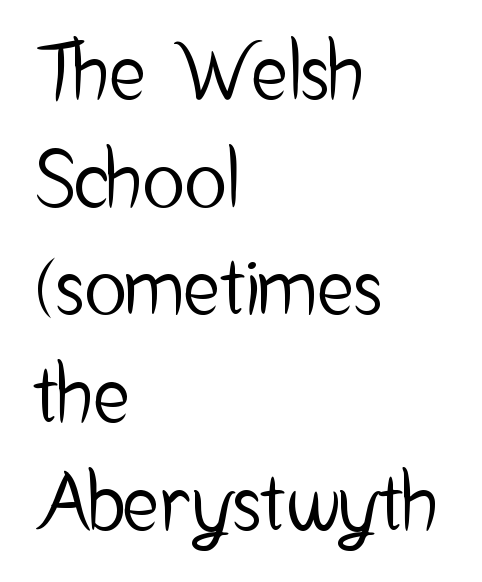
Q: Is the text italic (slanted)? A: No, it is upright.
Q: Is the typeface a serif or a sans-serif typeface? A: Sans-serif.
Q: Is the text underlined? A: No.
Q: How is the paragraph aligned? A: Left-aligned.
Q: Is the spacing between letters normal or unusually wide? A: Normal.
Q: Is the spacing between lines tight, normal or loose? A: Normal.
Q: Width (condensed, normal, or wide)? A: Condensed.
Q: Stroke contrast? A: Low.
Q: x-height? A: Medium.
Q: Monospaced? A: No.
